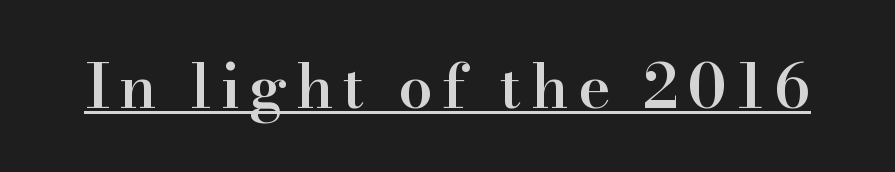
{"serif": "yes", "italic": "no", "bold": "semi", "weight": "semibold", "width": "normal", "stroke_contrast": "high", "x_height": "small", "monospaced": "no", "underline": "yes", "glyph_px": 61}
